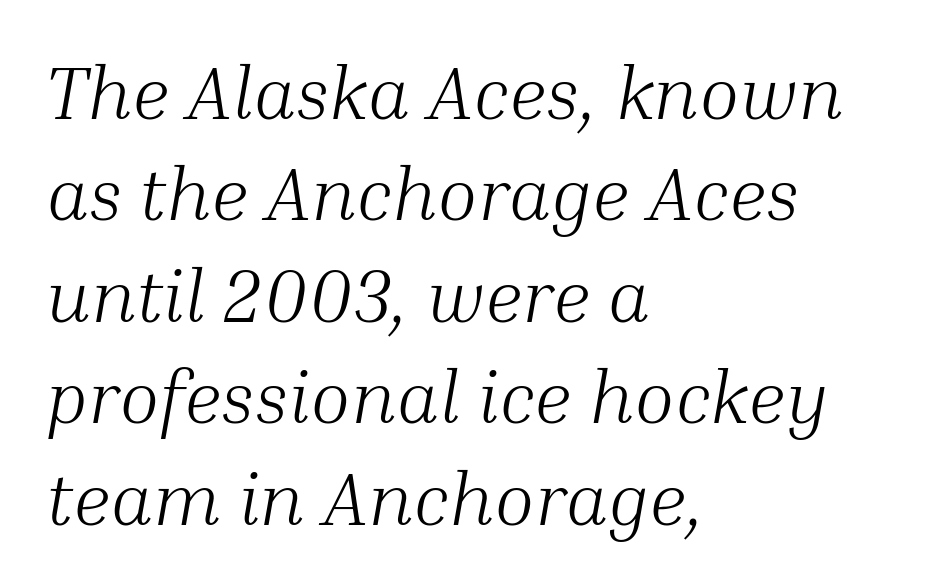
The image shows 74 px light serif type, italic (leaning right); set left-aligned, normal line spacing (1.37x), normal letter spacing, not underlined; medium stroke contrast and a medium x-height.
